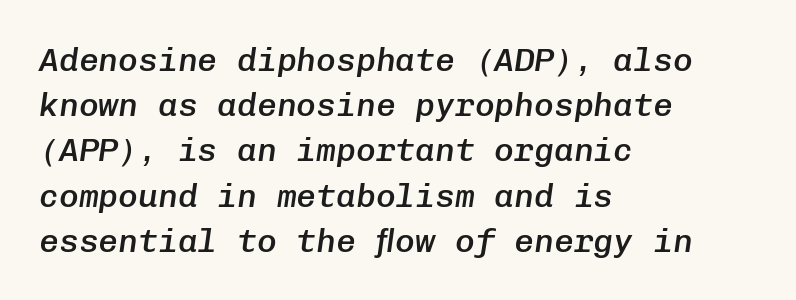
Every character sits at an angle, as italics do. Between one letter and the next there's only the usual sliver of space. Regarding leading, the lines here are spaced in the standard way. The sample has been set in demibold, a notch under bold.
